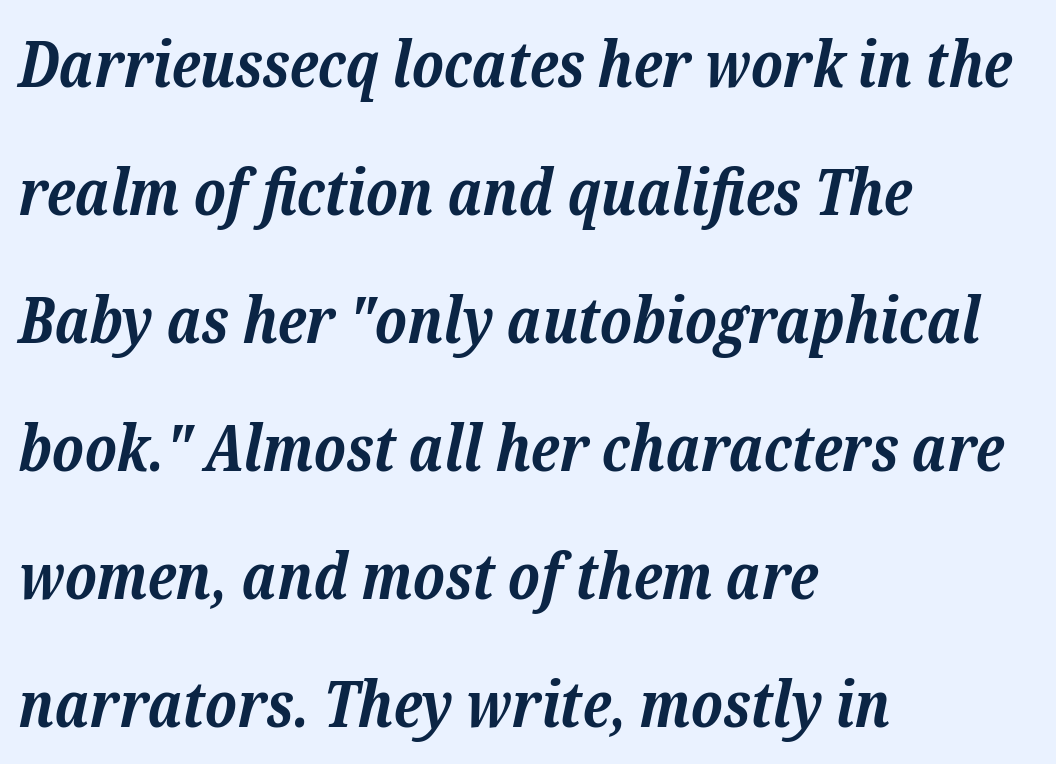
{"serif": "yes", "italic": "yes", "lean": "right", "slant_degrees": 12, "bold": "yes", "weight": "bold", "width": "normal", "stroke_contrast": "low", "x_height": "medium", "monospaced": "no", "underline": "no", "align": "left", "line_spacing": "loose", "line_spacing_ratio": 2.0, "letter_spacing": "normal", "letter_spacing_em": 0.0, "glyph_px": 64}
